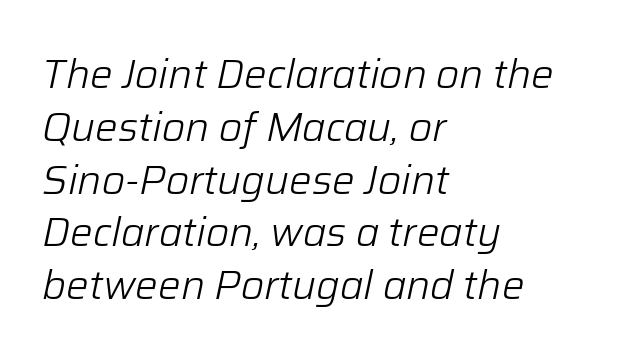
A typesetter would call this zero additional tracking. The space directly below the letters is spotless. The passage shown is typed in a proportional face where columns would drift. Line spacing here is normal. Visually the block forms a straight wall on the left and a jagged coastline on the right.
